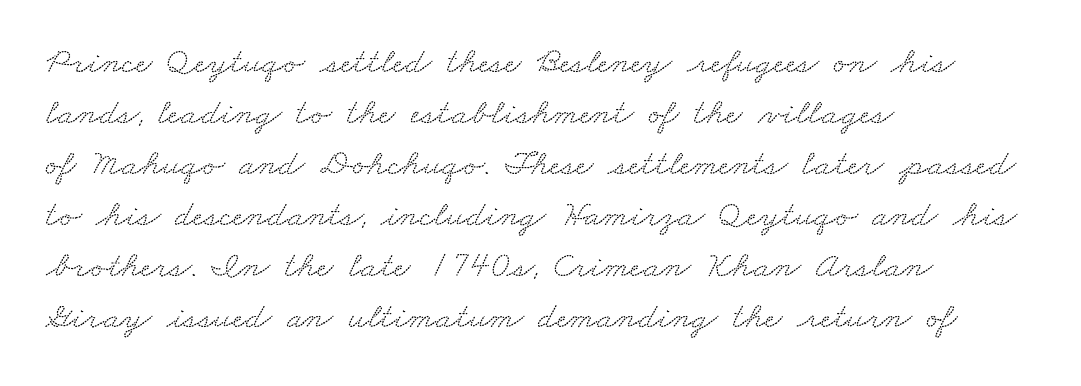
{"width": "wide", "stroke_contrast": "low", "x_height": "small", "monospaced": "no", "underline": "no", "align": "left", "line_spacing": "normal", "line_spacing_ratio": 1.38, "letter_spacing": "normal", "letter_spacing_em": 0.0, "glyph_px": 37}
